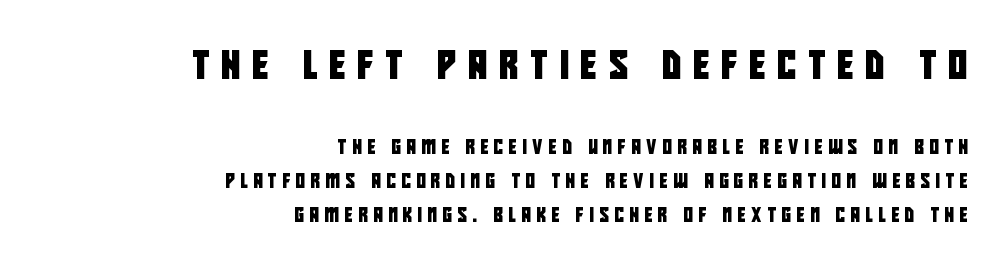
Q: Is the typeface a serif or a sans-serif typeface? A: Sans-serif.
Q: Is the text underlined? A: No.
Q: How is the paragraph aligned? A: Right-aligned.
Q: Is the spacing between letters normal or unusually wide? A: Unusually wide.
Q: Is the spacing between lines tight, normal or loose? A: Loose.
Q: Which block of text is set in a larger size, the first (top) or the second (bottom)? A: The first (top) one.
Q: Width (condensed, normal, or wide)? A: Condensed.
Q: Stroke contrast? A: Low.
Q: x-height? A: Large.
Q: Monospaced? A: No.
